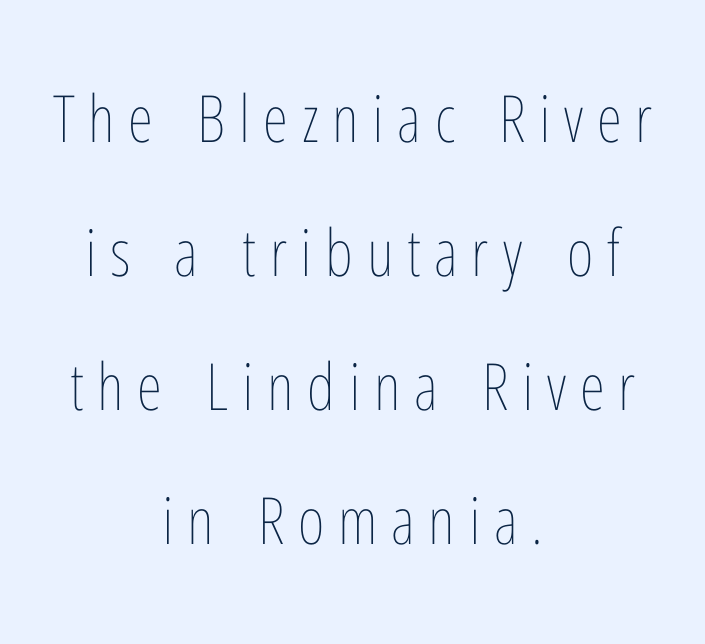
{"italic": "no", "bold": "no", "weight": "thin", "width": "condensed", "stroke_contrast": "low", "x_height": "medium", "monospaced": "no", "underline": "no", "align": "center", "line_spacing": "loose", "line_spacing_ratio": 2.06, "letter_spacing": "wide", "letter_spacing_em": 0.21, "glyph_px": 65}
